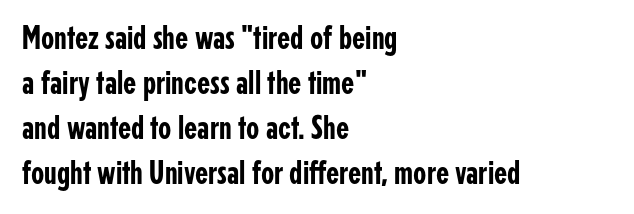
The image shows 34 px condensed sans-serif type, upright; set left-aligned, normal line spacing (1.32x), normal letter spacing, not underlined; low stroke contrast and a medium x-height.
